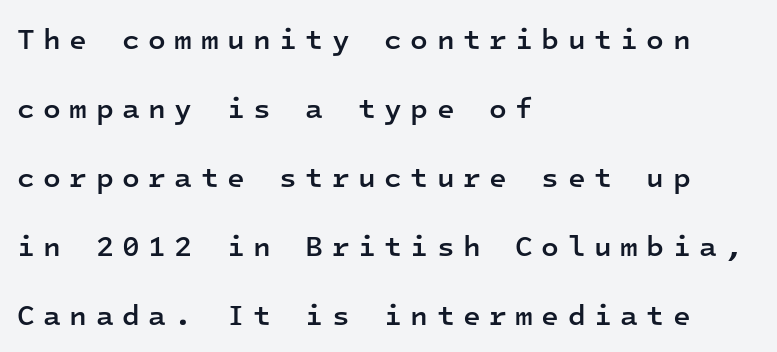
Q: Is the text bold? A: Semi-bold.
Q: Is the text italic (slanted)? A: No, it is upright.
Q: Is the typeface a serif or a sans-serif typeface? A: Sans-serif.
Q: Is the text underlined? A: No.
Q: How is the paragraph aligned? A: Left-aligned.
Q: Is the spacing between letters normal or unusually wide? A: Unusually wide.
Q: Is the spacing between lines tight, normal or loose? A: Loose.
Q: Width (condensed, normal, or wide)? A: Normal.
Q: Stroke contrast? A: Low.
Q: x-height? A: Medium.
Q: Monospaced? A: Yes.
